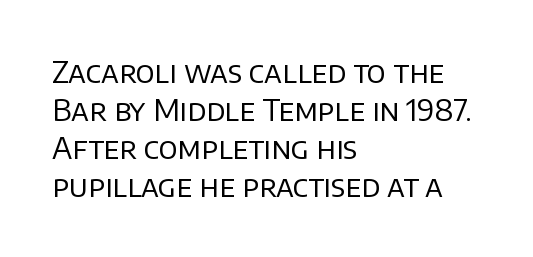
Honestly, the row spacing looks completely unremarkable. Stroke terminals: plain, sans-serif. The tracking reads as untouched default to a designer's eye. Plain, unruled lines of type. One-word summary of the alignment: left. Every character sits straight up, as roman type does.
